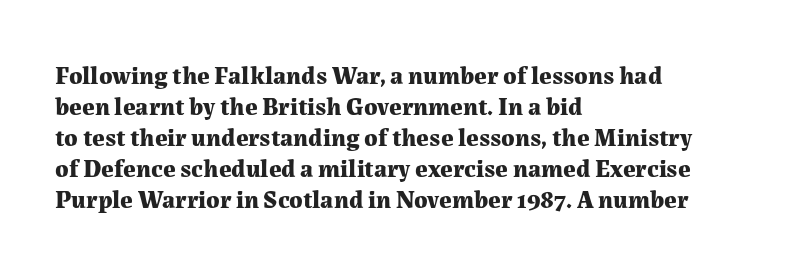
Q: Is the text bold? A: Yes.
Q: Is the text italic (slanted)? A: No, it is upright.
Q: Is the text underlined? A: No.
Q: How is the paragraph aligned? A: Left-aligned.
Q: Is the spacing between letters normal or unusually wide? A: Normal.
